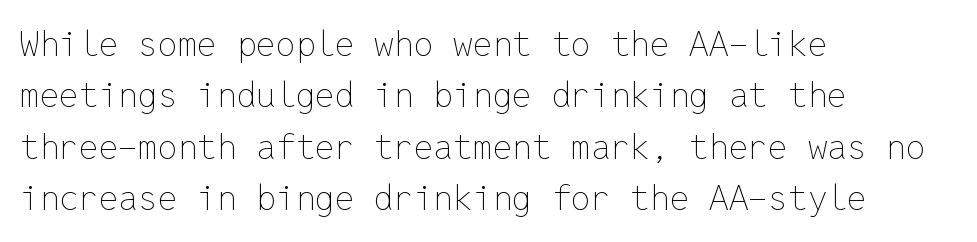
Q: Is the text bold? A: No.
Q: Is the text italic (slanted)? A: No, it is upright.
Q: Is the text underlined? A: No.
Q: How is the paragraph aligned? A: Left-aligned.
Q: Is the spacing between letters normal or unusually wide? A: Normal.
Q: Is the spacing between lines tight, normal or loose? A: Normal.
Q: Width (condensed, normal, or wide)? A: Normal.
Q: Stroke contrast? A: Low.
Q: x-height? A: Medium.
Q: Monospaced? A: Yes.
